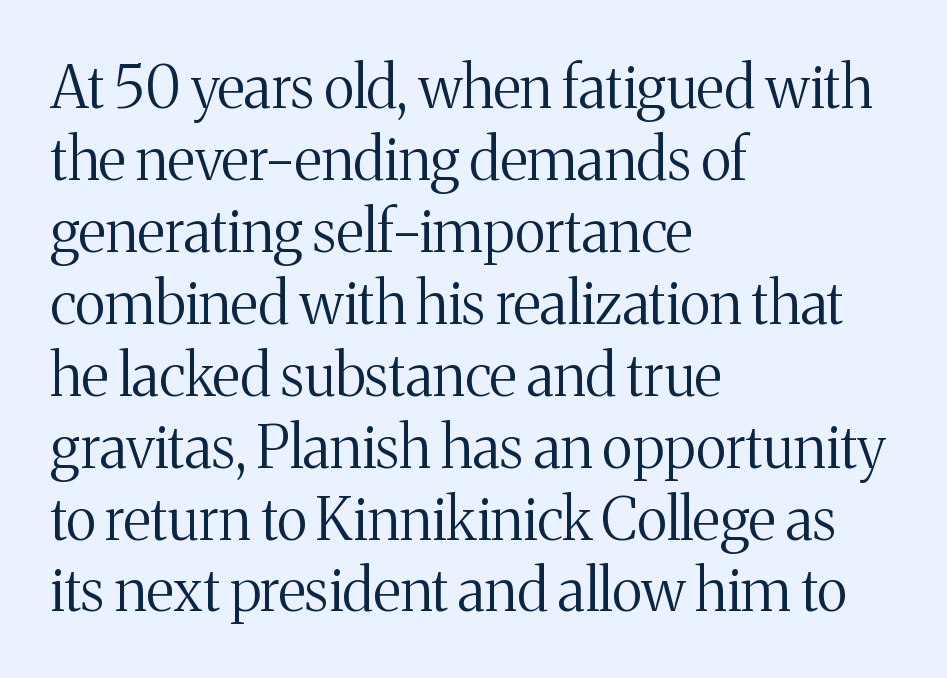
The image shows 58 px regular-weight serif type, upright; set left-aligned, line spacing 1.24x, normal letter spacing, not underlined; medium stroke contrast and a medium x-height.
